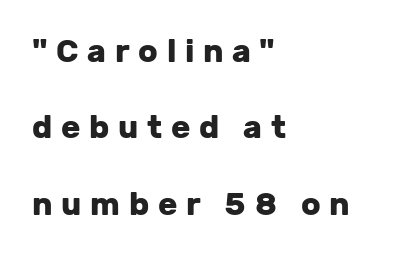
Ascenders rise straight up at ninety degrees. There is plenty of visible air inserted between adjacent glyphs. This block would shrink considerably if given ordinary leading; it's expanded now. The lines in this sample share a left origin and differ only in where they stop. The string is rendered with underlining switched off.
